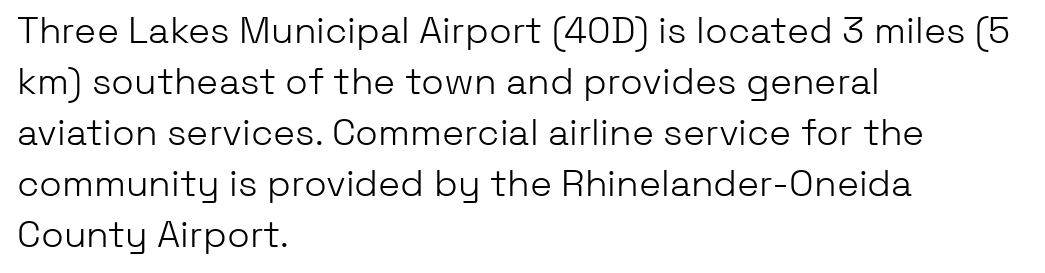
Posture: straight, roman, zero tilt. The face looks like a standard text weight, possibly lighter. Do the characters align in a grid? No, the font is proportional. Just letters on the line, the space beneath them empty. This sample keeps an unexceptional amount of space between lines.
